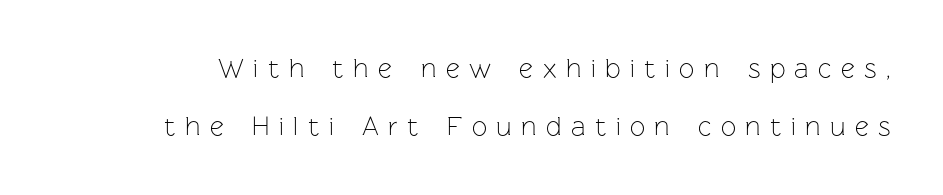
The letterforms sit at book weight or below. Notice how the stems are strictly vertical — no italics here. The passage shown stacks its lines with a broad gap. Glance below the letters and you will spot only blank space.
